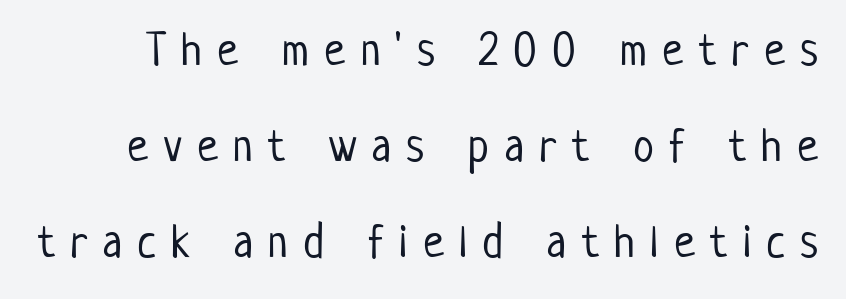
The image shows 47 px light, condensed sans-serif type, upright; set loose line spacing (2.04x), unusually wide letter spacing (+0.33 em), not underlined; low stroke contrast and a medium x-height.
